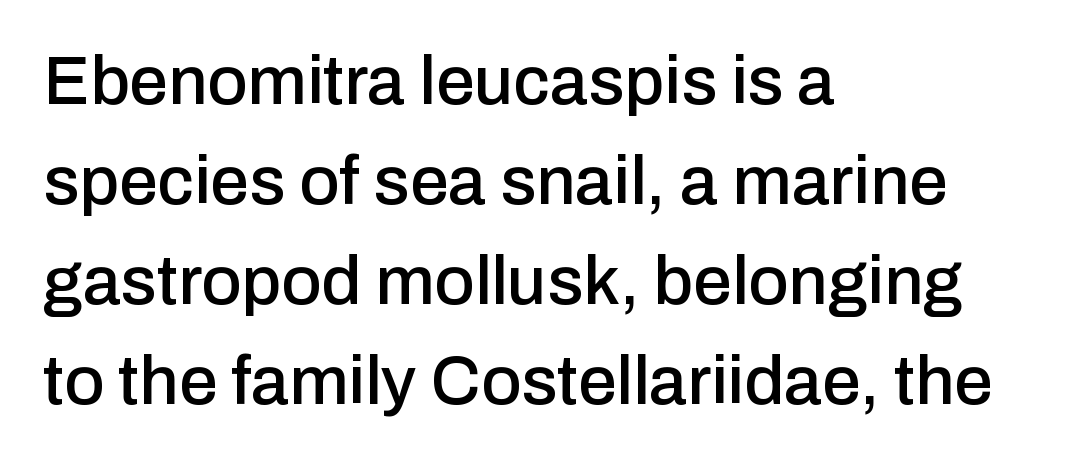
The image shows 69 px sans-serif type, upright; set left-aligned, normal line spacing (1.45x), normal letter spacing, not underlined; low stroke contrast and a medium x-height.
